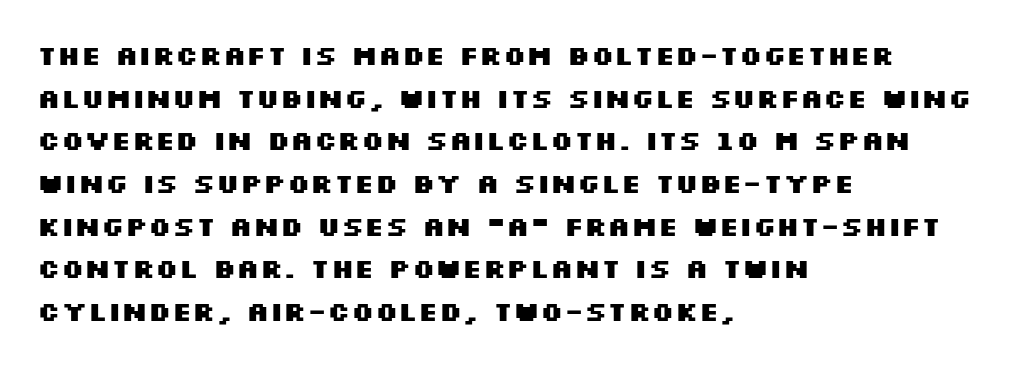
Q: Is the text bold? A: Yes.
Q: Is the text italic (slanted)? A: No, it is upright.
Q: Is the text underlined? A: No.
Q: How is the paragraph aligned? A: Left-aligned.
Q: Is the spacing between letters normal or unusually wide? A: Normal.
Q: Is the spacing between lines tight, normal or loose? A: Normal.
